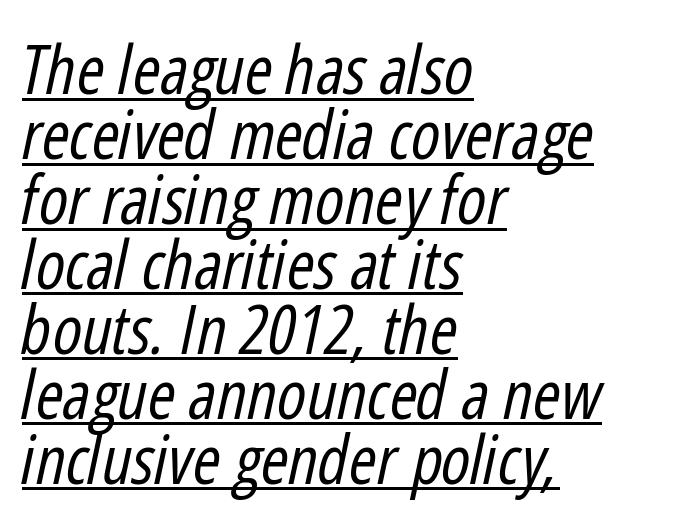
{"italic": "yes", "lean": "right", "slant_degrees": 12, "bold": "no", "weight": "regular", "width": "condensed", "stroke_contrast": "low", "x_height": "medium", "monospaced": "no", "underline": "yes", "align": "left", "line_spacing": "tight", "line_spacing_ratio": 0.97, "letter_spacing": "normal", "letter_spacing_em": 0.0, "glyph_px": 67}
